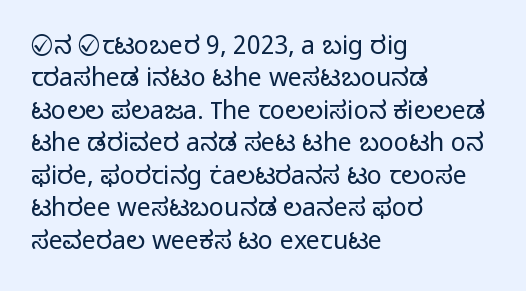
Q: Is the text bold? A: No.
Q: Is the text italic (slanted)? A: No, it is upright.
Q: Is the text underlined? A: No.
Q: How is the paragraph aligned? A: Left-aligned.
Q: Is the spacing between letters normal or unusually wide? A: Normal.
Q: Is the spacing between lines tight, normal or loose? A: Normal.
